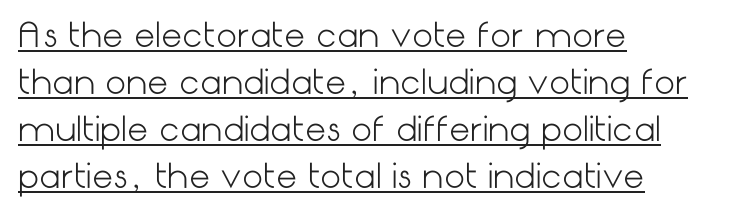
{"serif": "no", "italic": "no", "bold": "no", "weight": "light", "width": "normal", "stroke_contrast": "low", "x_height": "medium", "underline": "yes", "align": "left", "line_spacing": "normal", "line_spacing_ratio": 1.42, "letter_spacing": "normal", "letter_spacing_em": 0.0, "glyph_px": 33}
